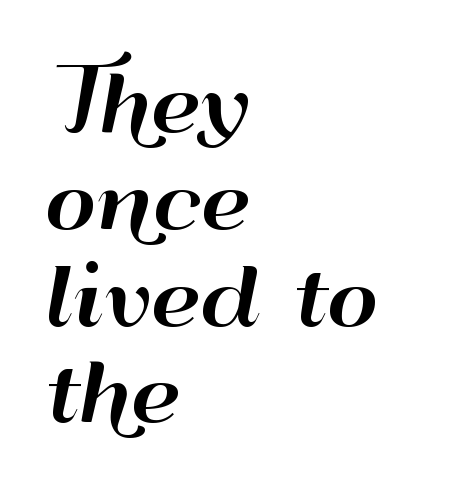
Q: Is the text italic (slanted)? A: Yes.
Q: Is the typeface a serif or a sans-serif typeface? A: Sans-serif.
Q: Is the text underlined? A: No.
Q: How is the paragraph aligned? A: Left-aligned.
Q: Is the spacing between letters normal or unusually wide? A: Normal.
Q: Width (condensed, normal, or wide)? A: Wide.
Q: Stroke contrast? A: High.
Q: x-height? A: Small.
Q: Monospaced? A: No.
